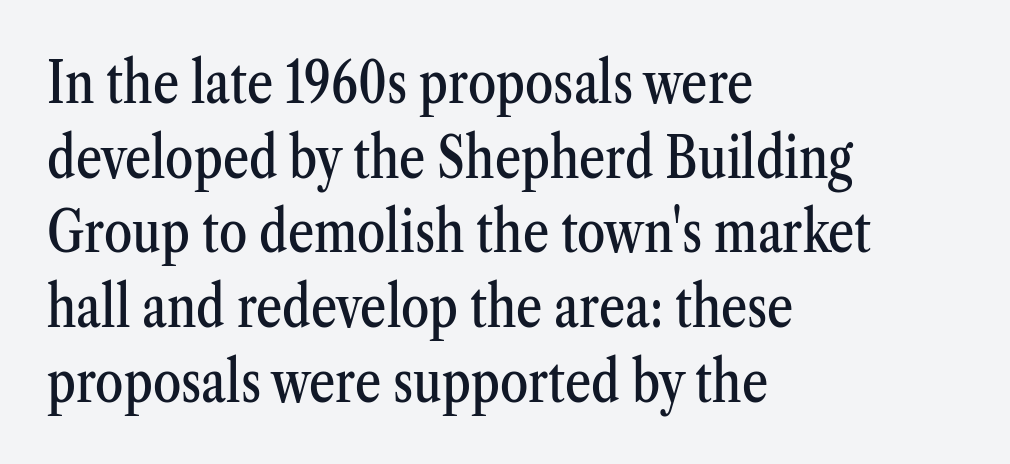
{"serif": "yes", "italic": "no", "width": "condensed", "stroke_contrast": "medium", "x_height": "medium", "monospaced": "no", "underline": "no", "align": "left", "line_spacing": "normal", "line_spacing_ratio": 1.31, "letter_spacing": "normal", "letter_spacing_em": 0.0, "glyph_px": 57}
